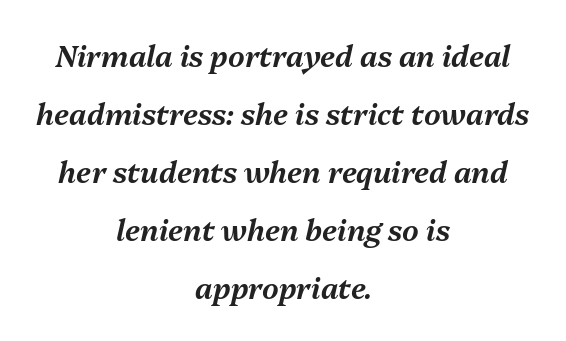
The image shows 29 px text type, italic (leaning right); set centered, loose line spacing (2.0x), normal letter spacing, not underlined; medium stroke contrast and a medium x-height.
